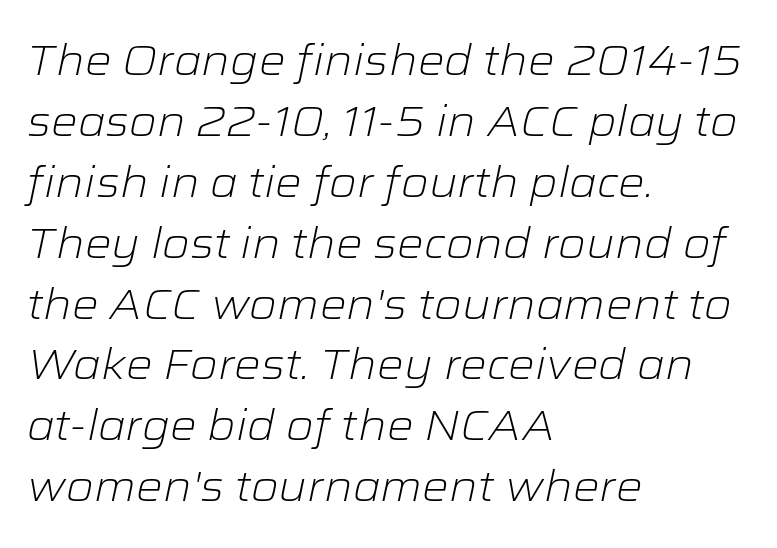
Q: Is the text bold? A: No.
Q: Is the text italic (slanted)? A: Yes, it leans right by about 12 degrees.
Q: Is the text underlined? A: No.
Q: How is the paragraph aligned? A: Left-aligned.
Q: Is the spacing between letters normal or unusually wide? A: Normal.
Q: Is the spacing between lines tight, normal or loose? A: Normal.
Q: Width (condensed, normal, or wide)? A: Wide.
Q: Stroke contrast? A: Low.
Q: x-height? A: Medium.
Q: Monospaced? A: No.
